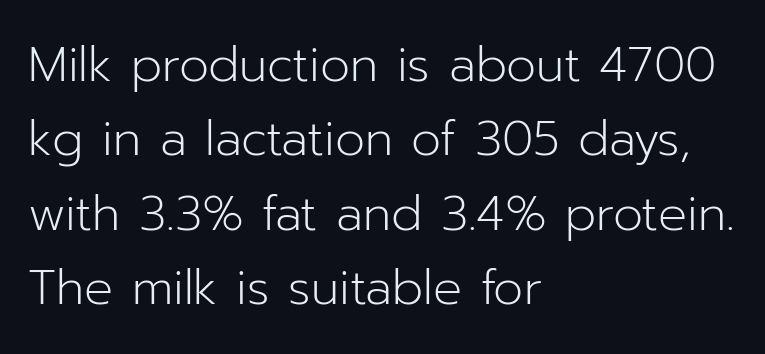
One glance says typical: line gaps are just what's usual. Character widths vary here, with narrow letters taking less room than wide ones. The text was rendered using a sans face with plain stroke endings. The words here are not underlined.
